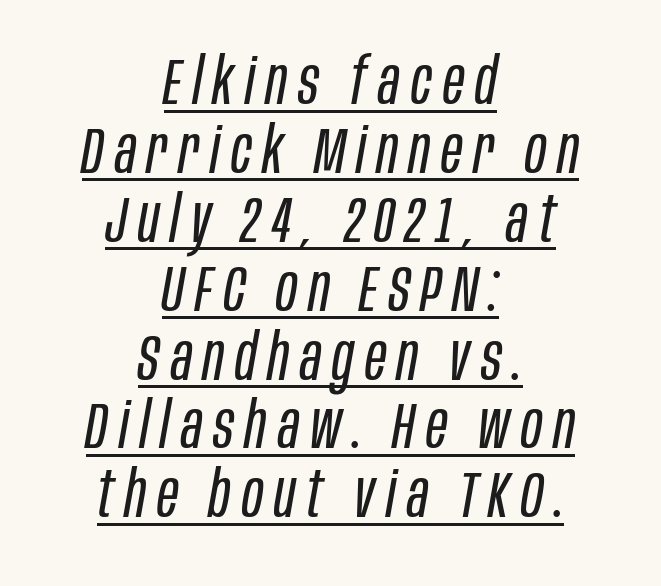
{"italic": "yes", "lean": "right", "slant_degrees": 10, "bold": "no", "weight": "regular", "width": "condensed", "stroke_contrast": "low", "x_height": "large", "monospaced": "no", "underline": "yes", "align": "center", "line_spacing": "tight", "line_spacing_ratio": 1.06, "glyph_px": 65}
